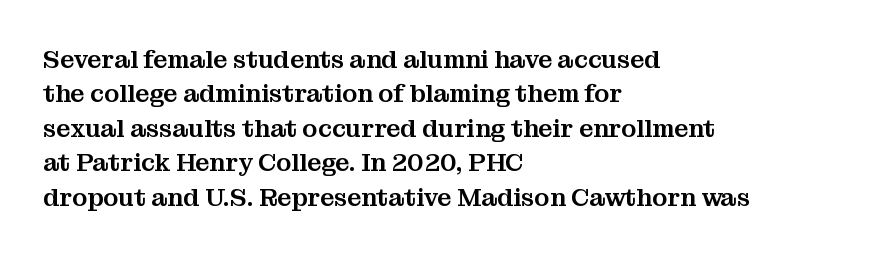
The image shows 25 px text type, upright; set left-aligned, normal line spacing (1.38x), normal letter spacing, not underlined.
